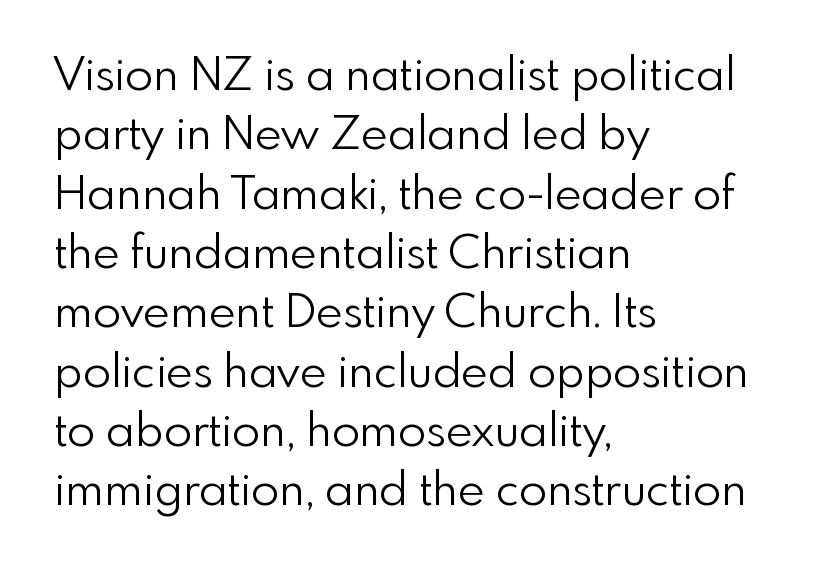
{"serif": "no", "italic": "no", "bold": "no", "weight": "light", "width": "normal", "stroke_contrast": "low", "x_height": "small", "monospaced": "no", "underline": "no", "align": "left", "line_spacing": "normal", "line_spacing_ratio": 1.29, "letter_spacing": "normal", "letter_spacing_em": 0.0, "glyph_px": 46}
